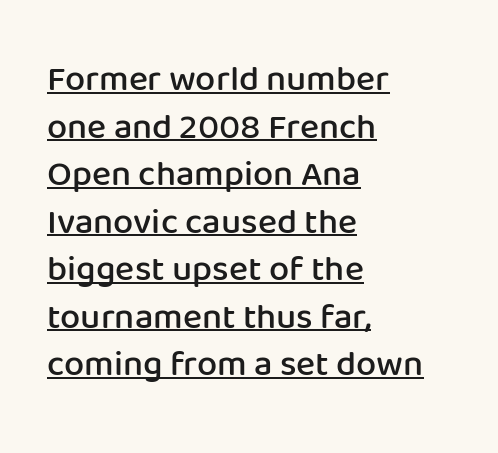
Nobody touched the tracking dial on this one. Posture: straight, roman, zero tilt. Quick note: underline on. Spacing verdict: proportional, widths tailored to each character. You can tell from the bare stems that sans-serif type was used. Typeset ragged right — the left edge is the straight one.
